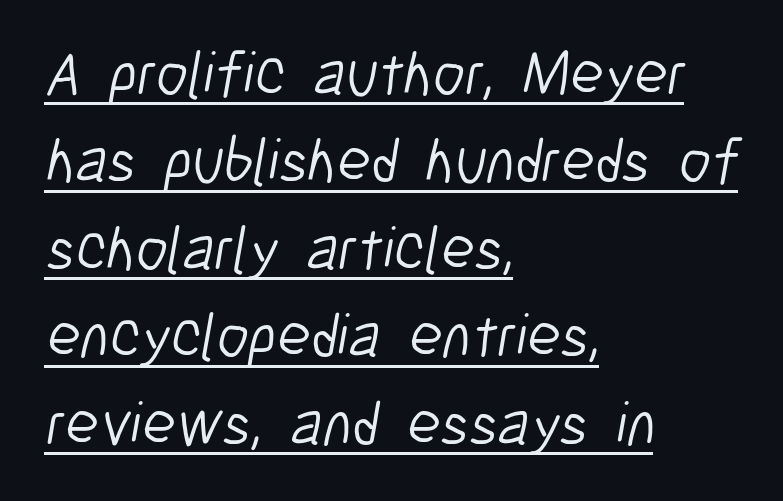
Every row of glyphs begins at an identical x-position on the left. Nothing sits at the stroke ends, so this counts as sans-serif. Letters have the restrained weight of plain body copy at most. These lines are rendered in a variable-pitch font. Nobody touched the tracking dial on this one. In terms of leading, this rendering sits right in the middle.
